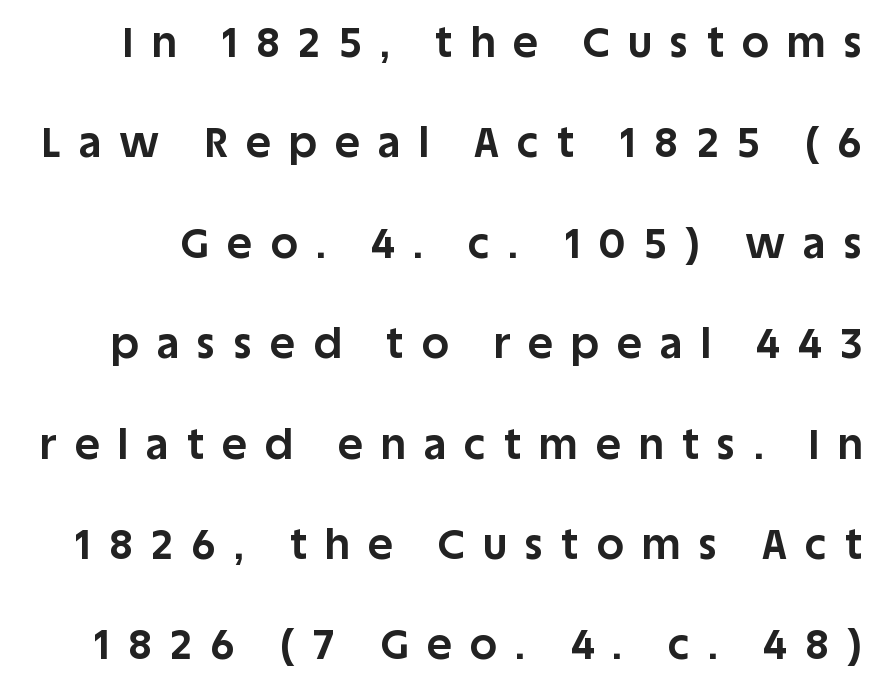
Q: Is the text bold? A: Yes.
Q: Is the text italic (slanted)? A: No, it is upright.
Q: Is the typeface a serif or a sans-serif typeface? A: Sans-serif.
Q: Is the text underlined? A: No.
Q: Is the spacing between letters normal or unusually wide? A: Unusually wide.
Q: Is the spacing between lines tight, normal or loose? A: Loose.
Q: Width (condensed, normal, or wide)? A: Normal.
Q: Stroke contrast? A: Low.
Q: x-height? A: Large.
Q: Monospaced? A: No.
